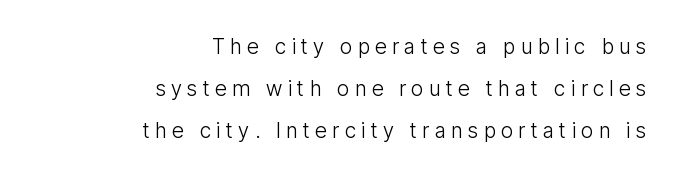
{"italic": "no", "bold": "no", "underline": "no", "align": "right", "line_spacing": "loose", "line_spacing_ratio": 1.99, "letter_spacing": "wide", "letter_spacing_em": 0.26, "glyph_px": 21}
